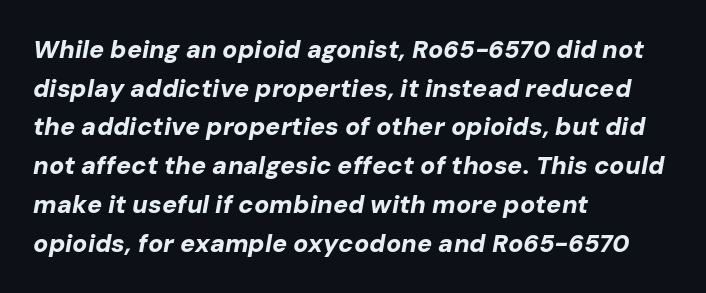
Q: Is the text bold? A: Yes.
Q: Is the text italic (slanted)? A: Yes, it leans right by about 10 degrees.
Q: Is the text underlined? A: No.
Q: How is the paragraph aligned? A: Left-aligned.
Q: Is the spacing between letters normal or unusually wide? A: Normal.
Q: Is the spacing between lines tight, normal or loose? A: Normal.
